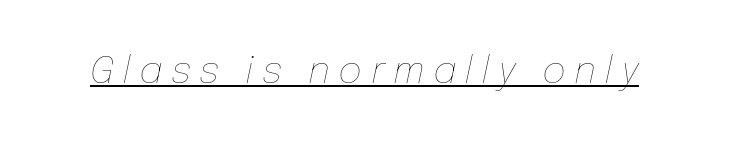
The image shows 37 px thin type, italic (leaning right); set unusually wide letter spacing (+0.22 em), underlined; low stroke contrast and a medium x-height.
